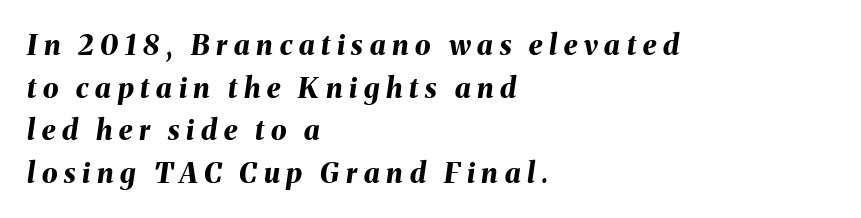
Q: Is the text bold? A: Yes.
Q: Is the text italic (slanted)? A: Yes, it leans right by about 8 degrees.
Q: Is the text underlined? A: No.
Q: How is the paragraph aligned? A: Left-aligned.
Q: Is the spacing between letters normal or unusually wide? A: Unusually wide.
Q: Is the spacing between lines tight, normal or loose? A: Normal.
Q: Width (condensed, normal, or wide)? A: Normal.
Q: Stroke contrast? A: Medium.
Q: x-height? A: Medium.
Q: Monospaced? A: No.
